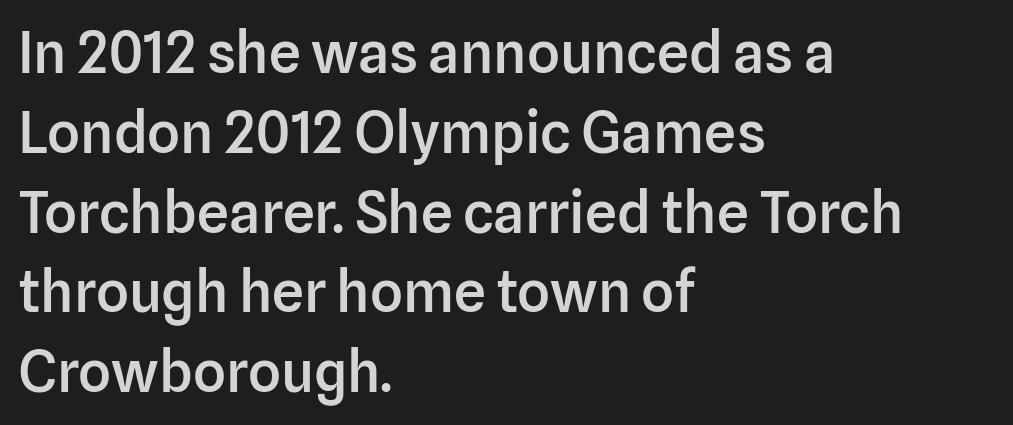
In CSS terms this would be text-align: left. A typesetter would call this proportional, since set widths differ per character. This is moderately heavy type, rendered in semibold. Stroke terminals: plain, sans-serif.
